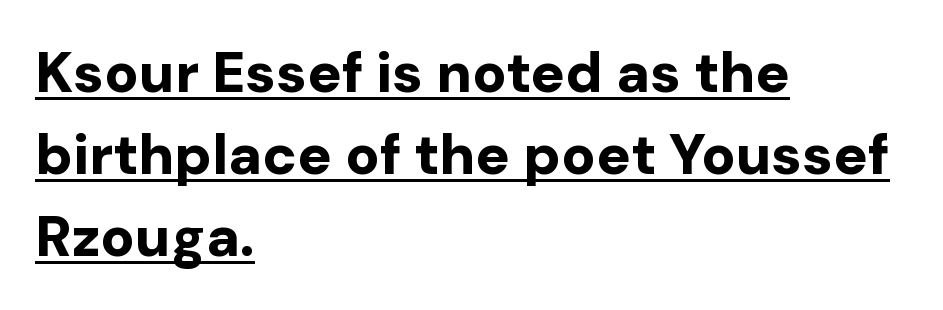
The image shows 57 px bold sans-serif type, upright; set left-aligned, normal line spacing (1.44x), normal letter spacing, underlined; low stroke contrast and a medium x-height.
